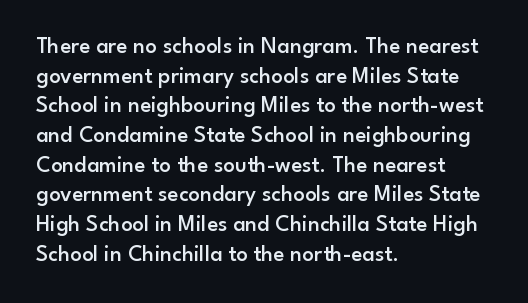
Q: Is the text bold? A: Semi-bold.
Q: Is the text italic (slanted)? A: No, it is upright.
Q: Is the text underlined? A: No.
Q: How is the paragraph aligned? A: Left-aligned.
Q: Is the spacing between letters normal or unusually wide? A: Normal.
Q: Is the spacing between lines tight, normal or loose? A: Normal.
